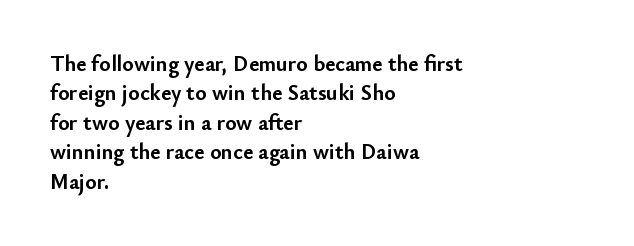
{"italic": "no", "bold": "yes", "underline": "no", "align": "left", "line_spacing": "normal", "line_spacing_ratio": 1.34, "letter_spacing": "normal", "letter_spacing_em": 0.0, "glyph_px": 22}
